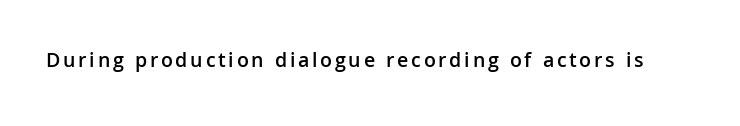
Its strokes are somewhat broadened, the hallmark of semibold type. The lettering holds an erect, upright posture throughout. The zone under the glyphs is completely vacant.
